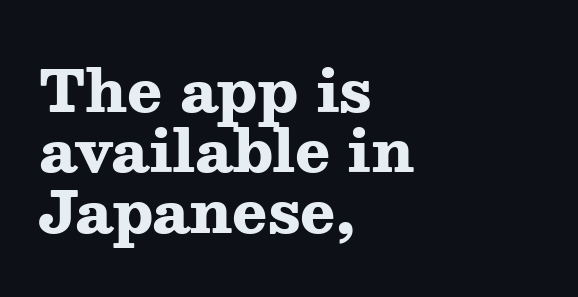
Q: Is the text bold? A: Yes.
Q: Is the text italic (slanted)? A: No, it is upright.
Q: Is the typeface a serif or a sans-serif typeface? A: Serif.
Q: Is the text underlined? A: No.
Q: How is the paragraph aligned? A: Left-aligned.
Q: Is the spacing between letters normal or unusually wide? A: Normal.
Q: Is the spacing between lines tight, normal or loose? A: Tight.
Q: Width (condensed, normal, or wide)? A: Wide.
Q: Stroke contrast? A: Medium.
Q: x-height? A: Medium.
Q: Monospaced? A: No.
